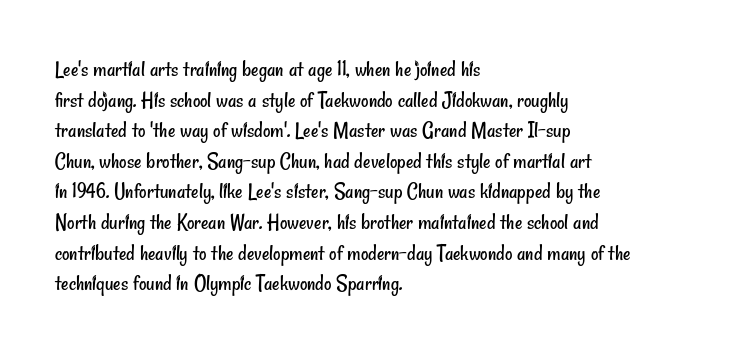
The image shows 23 px text type; set left-aligned, normal line spacing (1.33x), normal letter spacing, not underlined.
